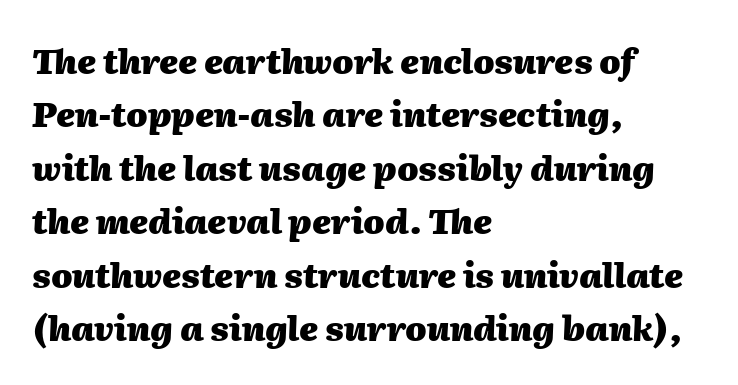
The image shows 34 px heavy type, italic (leaning right); set left-aligned, normal line spacing (1.57x), normal letter spacing, not underlined; medium stroke contrast and a medium x-height.
